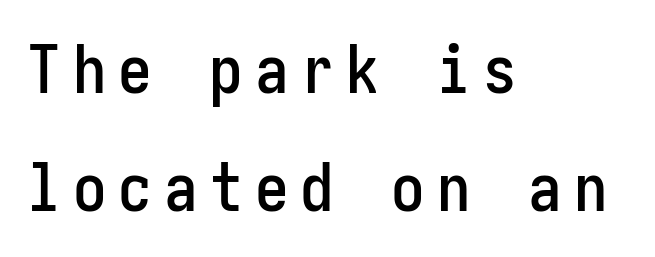
Q: Is the text italic (slanted)? A: No, it is upright.
Q: Is the typeface a serif or a sans-serif typeface? A: Sans-serif.
Q: Is the text underlined? A: No.
Q: How is the paragraph aligned? A: Left-aligned.
Q: Width (condensed, normal, or wide)? A: Condensed.
Q: Stroke contrast? A: Low.
Q: x-height? A: Medium.
